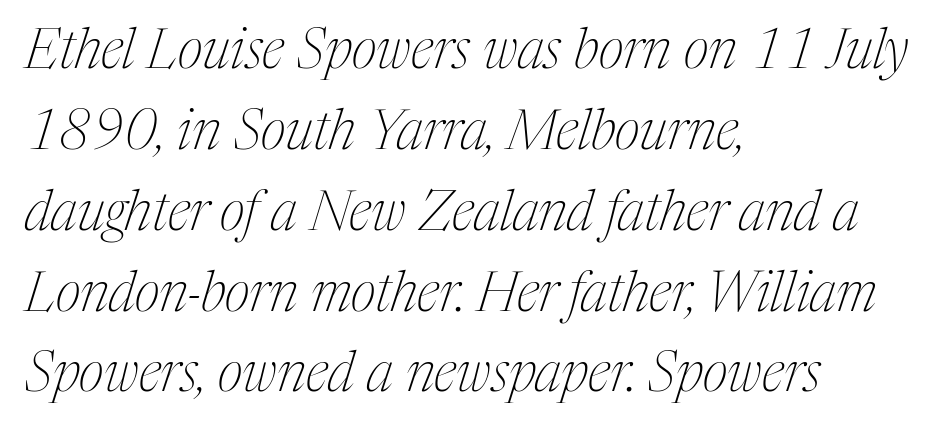
{"serif": "yes", "italic": "yes", "lean": "right", "slant_degrees": 17, "bold": "no", "weight": "thin", "width": "condensed", "stroke_contrast": "medium", "x_height": "medium", "monospaced": "no", "underline": "no", "align": "left", "line_spacing": "normal", "line_spacing_ratio": 1.47, "letter_spacing": "normal", "letter_spacing_em": 0.0, "glyph_px": 55}
